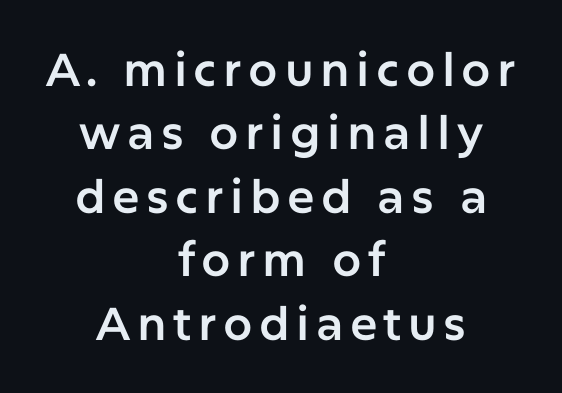
{"serif": "no", "italic": "no", "width": "normal", "stroke_contrast": "low", "x_height": "medium", "monospaced": "no", "underline": "no", "align": "center", "line_spacing": "normal", "line_spacing_ratio": 1.38, "glyph_px": 46}
